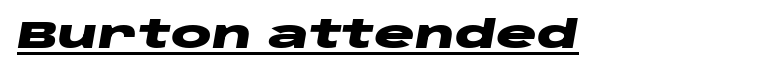
{"italic": "yes", "lean": "right", "slant_degrees": 10, "bold": "yes", "weight": "heavy", "width": "wide", "stroke_contrast": "low", "x_height": "large", "monospaced": "no", "underline": "yes", "letter_spacing": "normal", "letter_spacing_em": 0.0, "glyph_px": 38}
